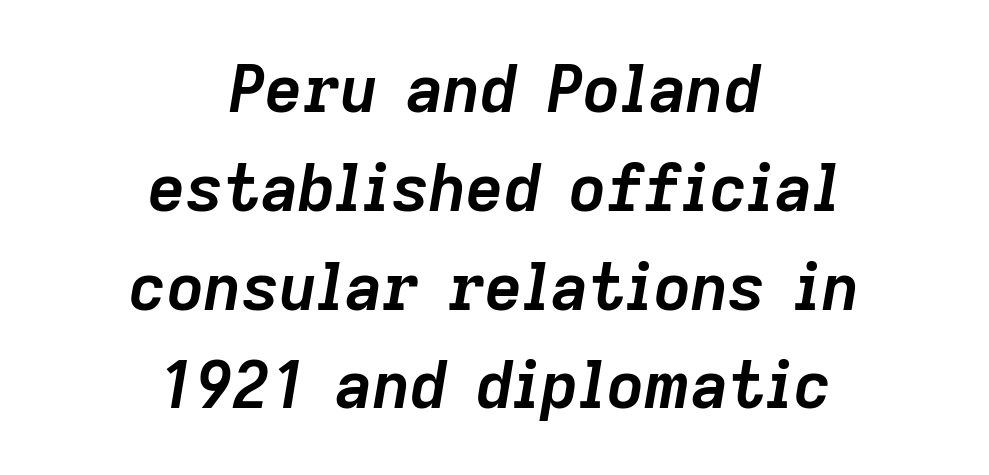
Q: Is the text bold? A: Yes.
Q: Is the text italic (slanted)? A: Yes, it leans right by about 9 degrees.
Q: Is the text underlined? A: No.
Q: How is the paragraph aligned? A: Centered.
Q: Is the spacing between letters normal or unusually wide? A: Normal.
Q: Is the spacing between lines tight, normal or loose? A: Normal.
Q: Width (condensed, normal, or wide)? A: Normal.
Q: Stroke contrast? A: Low.
Q: x-height? A: Medium.
Q: Monospaced? A: No.
